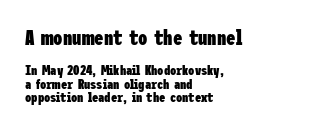
Letter spacing: default. Tightly led — the rows are bunched. All the whitespace from short lines collects on the right. It's the straight-up-and-down kind of type.
